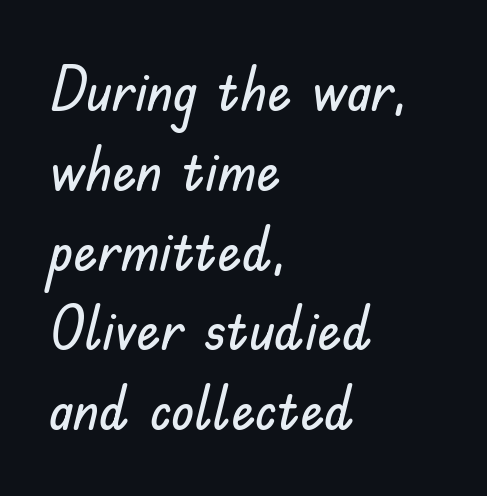
Note: no serifs on the glyphs. Think of a printed novel: that variable character pitch is what you see here. Every row of glyphs begins at an identical x-position on the left. Has an underline been added? It has not. Normally led — the rows are evenly, conventionally spaced.
